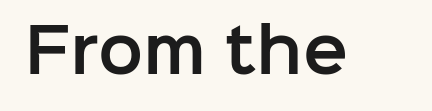
{"serif": "no", "italic": "no", "width": "normal", "stroke_contrast": "low", "x_height": "medium", "monospaced": "no", "underline": "no", "letter_spacing": "normal", "letter_spacing_em": 0.0, "glyph_px": 60}
